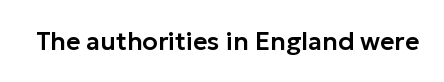
The image shows 25 px text type, upright; set normal letter spacing, not underlined.
